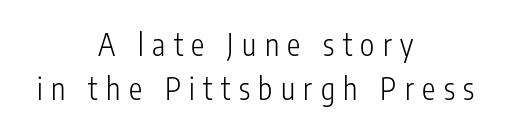
The image shows 30 px light, condensed sans-serif type, upright; set centered, normal line spacing (1.46x), unusually wide letter spacing (+0.28 em), not underlined; low stroke contrast and a medium x-height.
